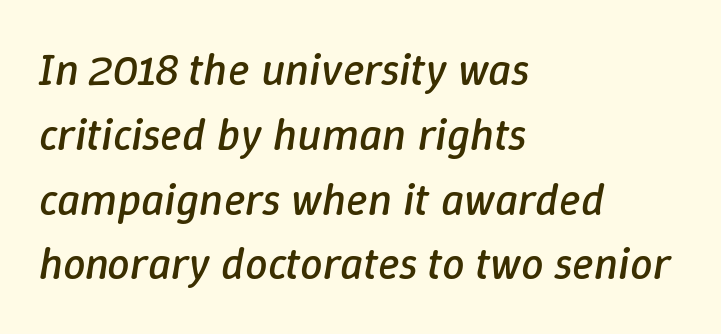
The image shows 45 px regular-weight type, italic (leaning right); set left-aligned, normal line spacing (1.44x), normal letter spacing, not underlined; low stroke contrast and a medium x-height.
